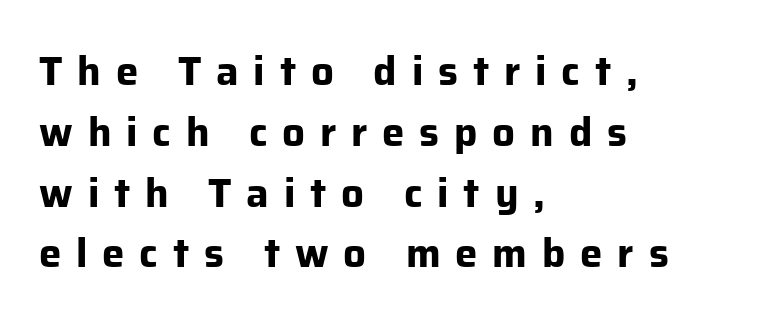
Is this a fixed-width face? No — the glyphs have proportional, varying widths. Nope, no serifs anywhere on these letters. The paragraph shown leans on its left margin. The line-height multiplier appears to be the usual default. Spacing between characters has been opened up far beyond the box default.
